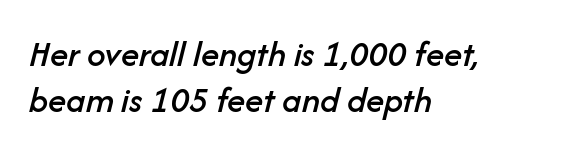
Q: Is the text italic (slanted)? A: Yes, it leans right by about 14 degrees.
Q: Is the text underlined? A: No.
Q: How is the paragraph aligned? A: Left-aligned.
Q: Is the spacing between letters normal or unusually wide? A: Normal.
Q: Width (condensed, normal, or wide)? A: Normal.
Q: Stroke contrast? A: Low.
Q: x-height? A: Medium.
Q: Monospaced? A: No.
